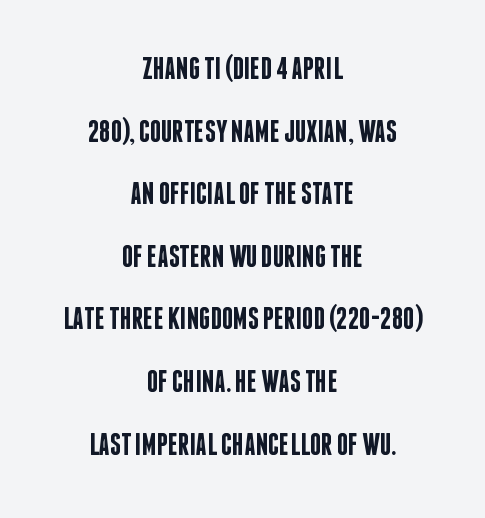
The face used here is rendered with its standard letterfit. Note the varied advance widths — an 'i' is clearly narrower than an 'm'. The vertical gap from one line to the next is large. If you drew a line through each stem, it would be perfectly vertical. The glyphs are unaccompanied by any horizontal stroke below them.
